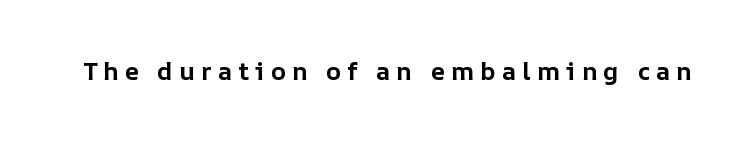
In terms of letterspacing, this is a distinctly airy, spread setting. Heft: maximum for text — a bold. The zone under the glyphs is completely vacant. The axis of the letterforms is exactly vertical.
